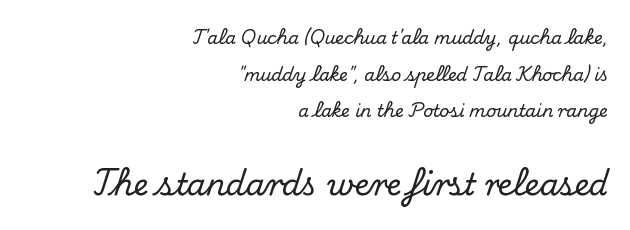
Successive baselines arrive slowly, with a big drop between each. Whoever set this made the second block the dominant, larger element. The typeface chosen for these lines features serifs. The passage shown is not underscored anywhere.
